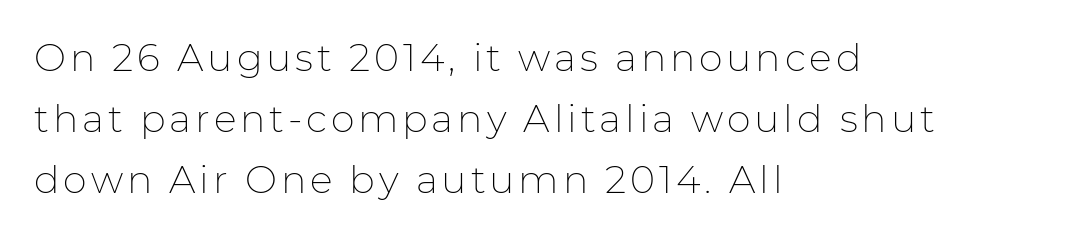
{"serif": "no", "italic": "no", "bold": "no", "weight": "thin", "width": "normal", "stroke_contrast": "low", "x_height": "medium", "monospaced": "no", "underline": "no", "align": "left", "line_spacing": "normal", "line_spacing_ratio": 1.6, "glyph_px": 38}
